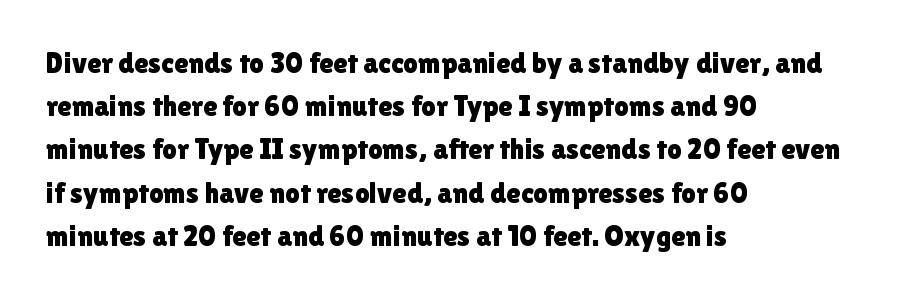
Note: no serifs on the glyphs. The rendering anchors every line to the left-hand side. Clear beneath every line of the passage. Whoever set this chose a conventional vertical rhythm. This sample uses an upright cut, with every glyph sitting square on the baseline.
